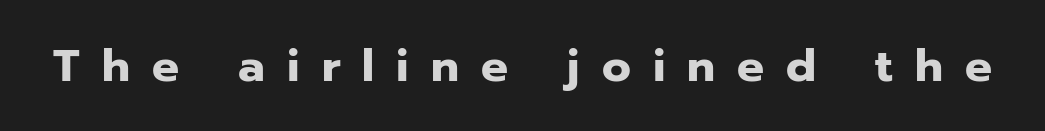
The image shows 45 px heavy sans-serif type, upright; set unusually wide letter spacing (+0.49 em), not underlined; low stroke contrast and a medium x-height.
